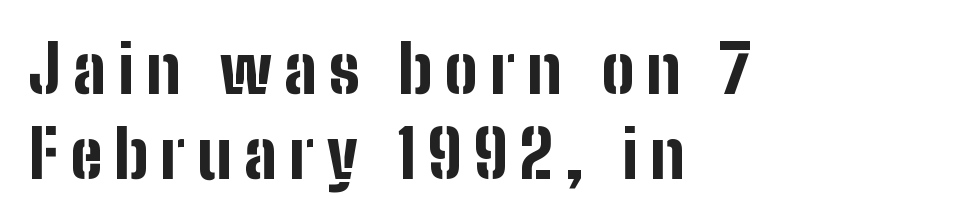
{"serif": "no", "italic": "no", "bold": "yes", "weight": "bold", "width": "condensed", "stroke_contrast": "low", "x_height": "medium", "monospaced": "no", "underline": "no", "align": "left", "line_spacing": "normal", "line_spacing_ratio": 1.29, "glyph_px": 66}
